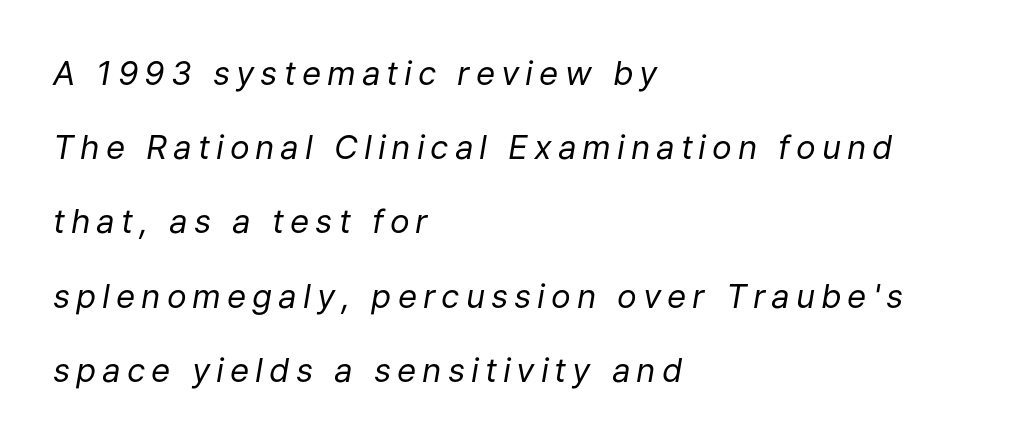
The whole block is typeset with a tilt. Successive baselines arrive slowly, with a big drop between each. The compositor pushed each line to the left boundary. Note the varied advance widths — an 'i' is clearly narrower than an 'm'. Stem width sits at or under what a default text font uses.
